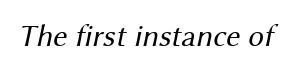
The designer went with a sans here, leaving each stem footless. Each word holds together tightly as a unit, with standard inter-letter gaps. Bold? No — there's no thickening of the strokes. The rendering uses natural spacing where letterforms have individual widths.
